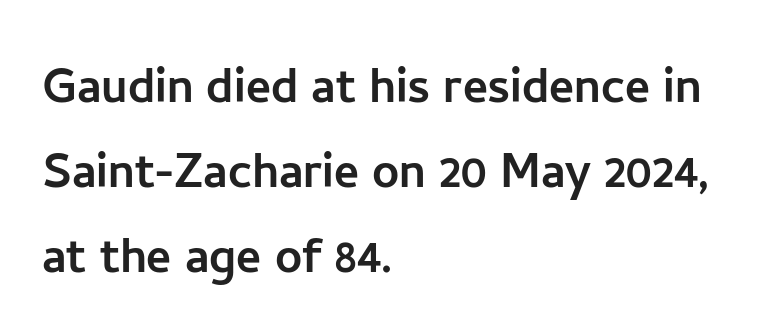
{"serif": "no", "italic": "no", "width": "normal", "stroke_contrast": "low", "x_height": "medium", "monospaced": "no", "underline": "no", "align": "left", "line_spacing": "normal", "line_spacing_ratio": 1.42, "letter_spacing": "normal", "letter_spacing_em": 0.0, "glyph_px": 60}
